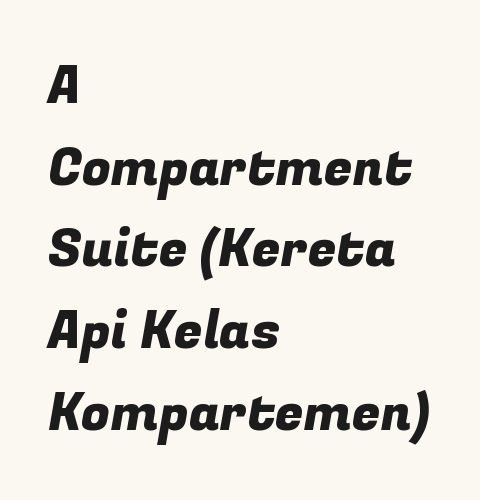
Is there much room between lines? A standard amount, neither cramped nor airy. The text block is weighted toward the left margin, trailing off unevenly rightward. Glyph-to-glyph distance matches everyday printed text. The letters advance in unequal steps, a hallmark of proportional type. This sample uses a sans-serif face.
